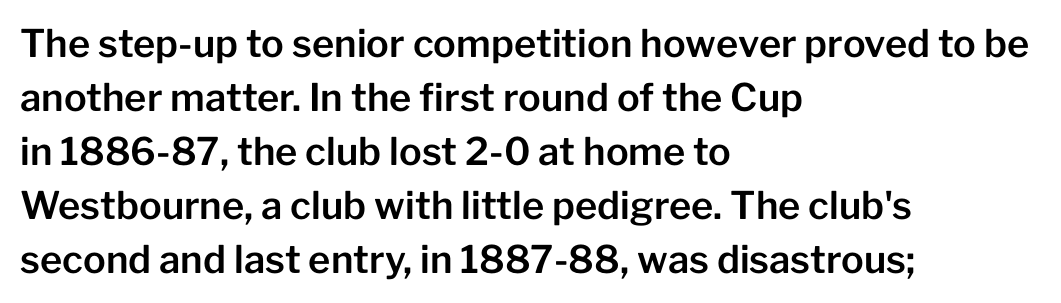
Q: Is the text italic (slanted)? A: No, it is upright.
Q: Is the typeface a serif or a sans-serif typeface? A: Sans-serif.
Q: Is the text underlined? A: No.
Q: How is the paragraph aligned? A: Left-aligned.
Q: Is the spacing between letters normal or unusually wide? A: Normal.
Q: Is the spacing between lines tight, normal or loose? A: Normal.
Q: Width (condensed, normal, or wide)? A: Normal.
Q: Stroke contrast? A: Low.
Q: x-height? A: Medium.
Q: Monospaced? A: No.
